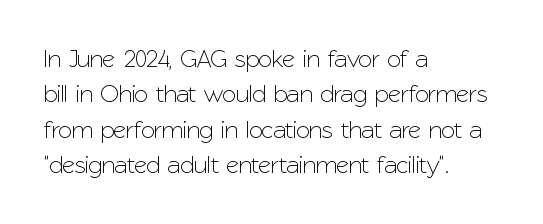
Q: Is the text italic (slanted)? A: No, it is upright.
Q: Is the text underlined? A: No.
Q: How is the paragraph aligned? A: Left-aligned.
Q: Is the spacing between letters normal or unusually wide? A: Normal.
Q: Is the spacing between lines tight, normal or loose? A: Normal.
